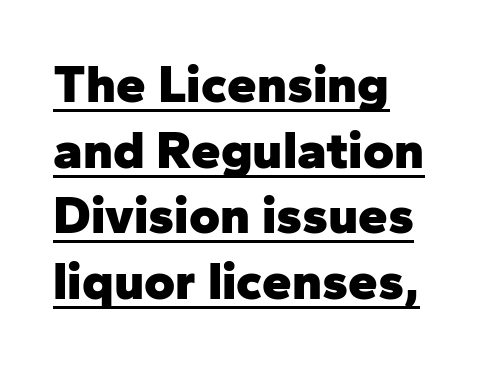
{"serif": "no", "italic": "no", "bold": "yes", "weight": "heavy", "width": "normal", "stroke_contrast": "low", "x_height": "medium", "monospaced": "no", "underline": "yes", "line_spacing_ratio": 1.24, "letter_spacing": "normal", "letter_spacing_em": 0.0, "glyph_px": 53}
